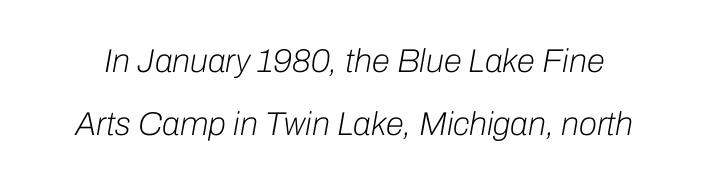
You could not count columns in this text — the font is proportionally spaced. Short note: letters normally spaced. The foot of each line stays bare and open. Italic: yes, the glyphs are oblique. The passage shown is not bold in any degree. Notice the wide empty band between every row — that's loose leading.
